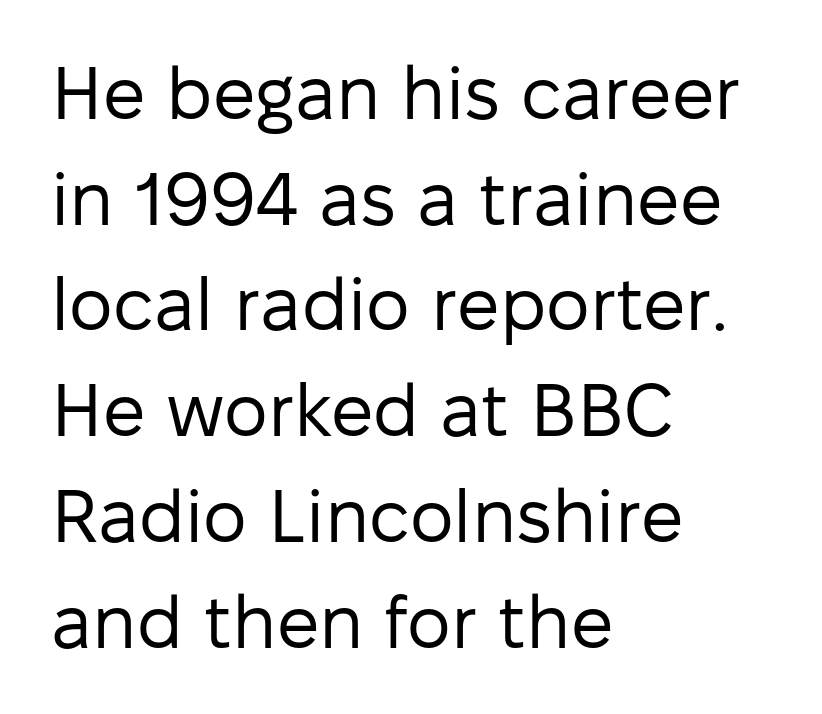
The image shows 75 px regular-weight sans-serif type, upright; set left-aligned, normal line spacing (1.41x), normal letter spacing, not underlined; low stroke contrast and a medium x-height.
